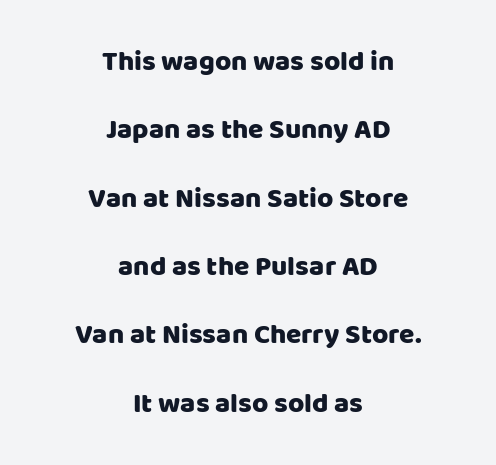
The image shows 28 px sans-serif type, upright; set centered, loose line spacing (2.44x), normal letter spacing, not underlined; low stroke contrast and a large x-height.
